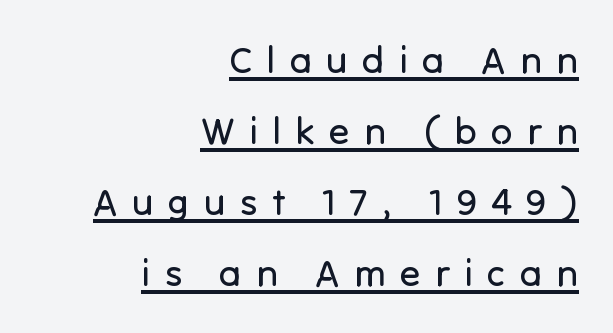
Q: Is the text bold? A: No.
Q: Is the text italic (slanted)? A: No, it is upright.
Q: Is the typeface a serif or a sans-serif typeface? A: Sans-serif.
Q: Is the text underlined? A: Yes.
Q: How is the paragraph aligned? A: Right-aligned.
Q: Is the spacing between letters normal or unusually wide? A: Unusually wide.
Q: Width (condensed, normal, or wide)? A: Normal.
Q: Stroke contrast? A: Low.
Q: x-height? A: Medium.
Q: Monospaced? A: No.
